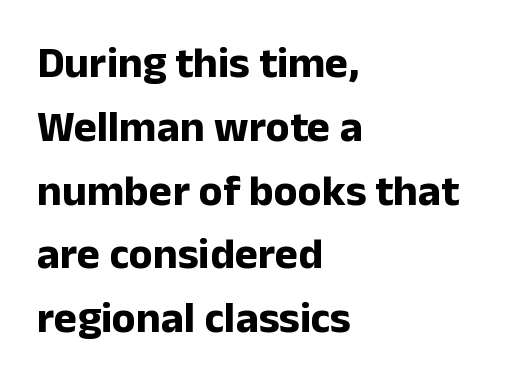
{"serif": "no", "italic": "no", "bold": "yes", "weight": "bold", "width": "normal", "stroke_contrast": "low", "x_height": "medium", "monospaced": "no", "underline": "no", "align": "left", "line_spacing": "normal", "line_spacing_ratio": 1.45, "letter_spacing": "normal", "letter_spacing_em": 0.0, "glyph_px": 44}
